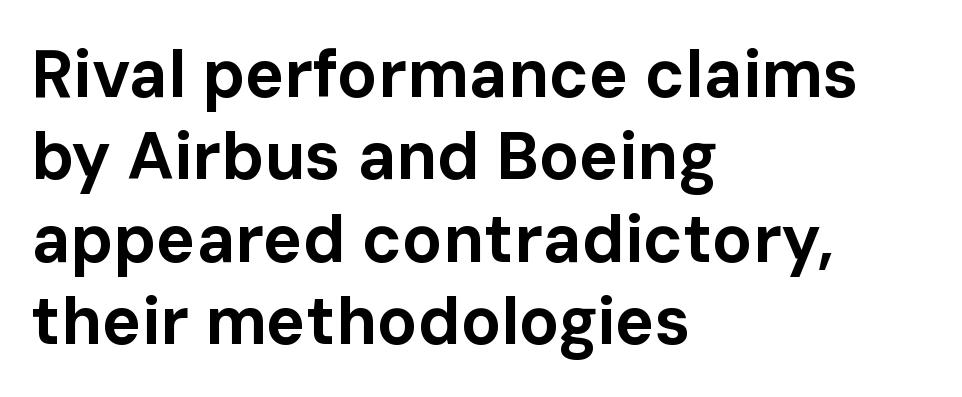
The typesetting leans heavy: a genuine bold. Typeset ragged right — the left edge is the straight one. The line-height multiplier appears to be the usual default. Here the designer chose a conventional face with non-uniform glyph widths. The text was rendered using a sans face with plain stroke endings.
